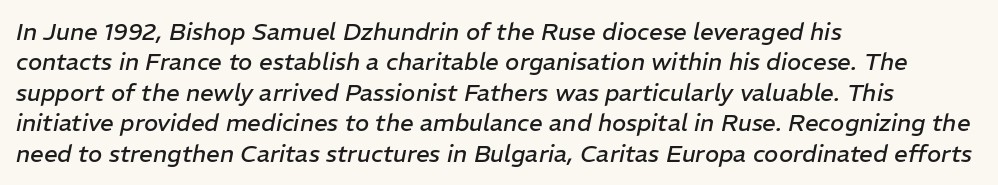
Q: Is the text bold? A: No.
Q: Is the text italic (slanted)? A: Yes, it leans right by about 11 degrees.
Q: Is the text underlined? A: No.
Q: How is the paragraph aligned? A: Left-aligned.
Q: Is the spacing between letters normal or unusually wide? A: Normal.
Q: Is the spacing between lines tight, normal or loose? A: Normal.
